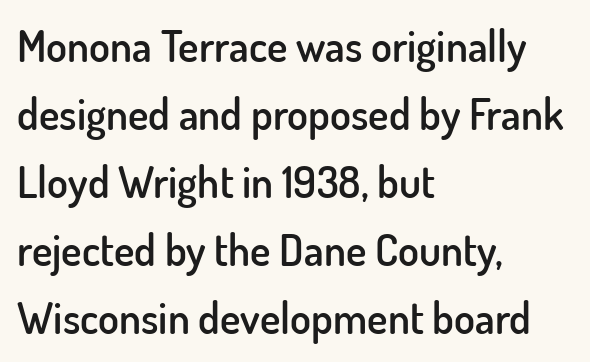
The image shows 43 px semibold sans-serif type, upright; set left-aligned, normal line spacing (1.58x), normal letter spacing, not underlined; low stroke contrast and a small x-height.
